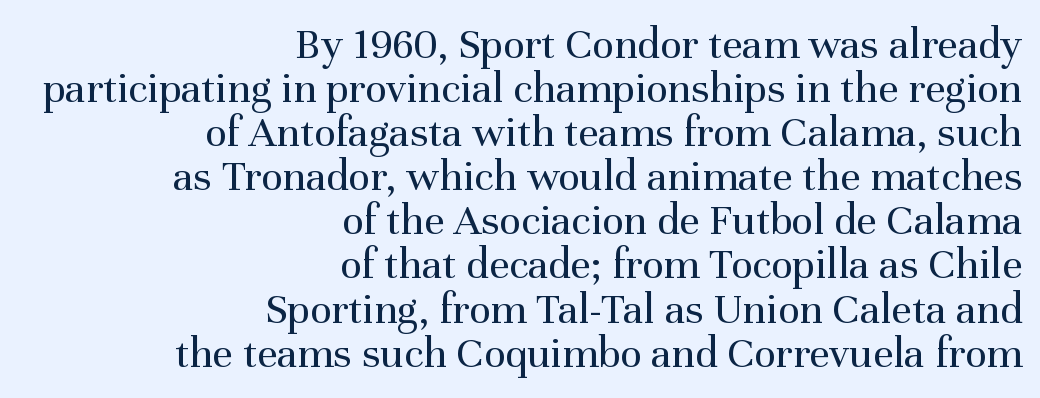
Q: Is the text bold? A: No.
Q: Is the text italic (slanted)? A: No, it is upright.
Q: Is the typeface a serif or a sans-serif typeface? A: Serif.
Q: Is the text underlined? A: No.
Q: How is the paragraph aligned? A: Right-aligned.
Q: Is the spacing between letters normal or unusually wide? A: Normal.
Q: Is the spacing between lines tight, normal or loose? A: Tight.
Q: Width (condensed, normal, or wide)? A: Normal.
Q: Stroke contrast? A: Medium.
Q: x-height? A: Medium.
Q: Monospaced? A: No.
